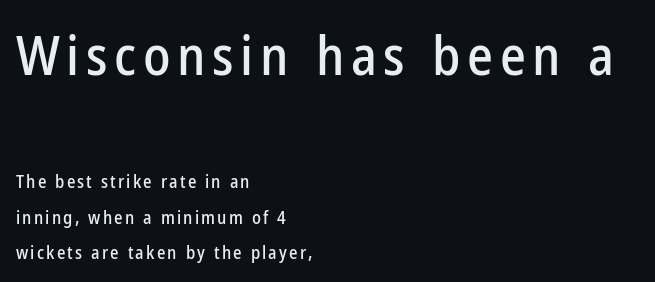
The axis of the letterforms is exactly vertical. The designer gave the opening block more size than the closing block. Typeset ragged right — the left edge is the straight one. Each letter keeps its own natural width here, so spacing adapts to shape. I'd call this a sans setting — the letters go barefoot. Is there much room between lines? Yes — plenty of vertical air separates them.
